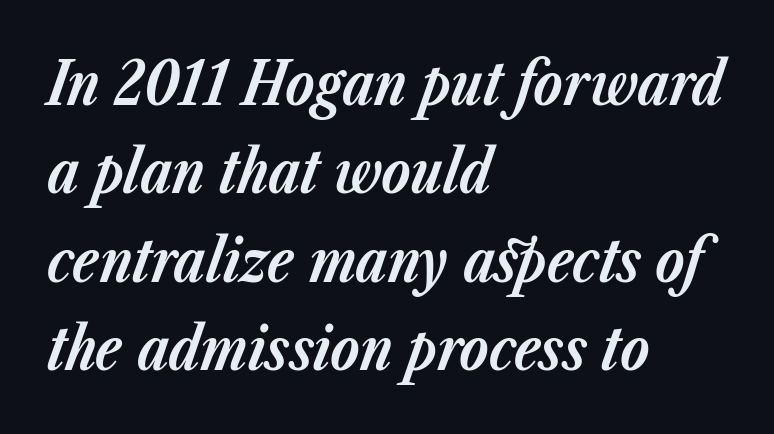
Q: Is the text bold? A: Yes.
Q: Is the text italic (slanted)? A: Yes, it leans right by about 23 degrees.
Q: Is the text underlined? A: No.
Q: How is the paragraph aligned? A: Left-aligned.
Q: Is the spacing between letters normal or unusually wide? A: Normal.
Q: Is the spacing between lines tight, normal or loose? A: Normal.
Q: Width (condensed, normal, or wide)? A: Normal.
Q: Stroke contrast? A: Low.
Q: x-height? A: Medium.
Q: Monospaced? A: No.
